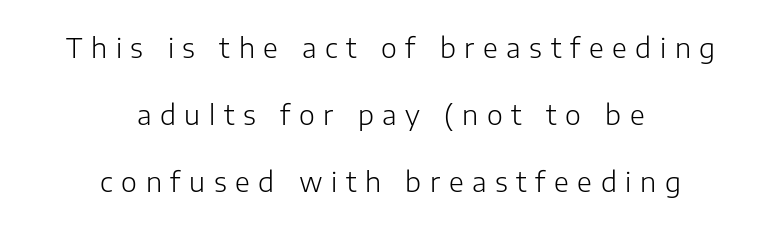
{"italic": "no", "bold": "no", "underline": "no", "align": "center", "line_spacing": "loose", "line_spacing_ratio": 2.48, "letter_spacing": "wide", "letter_spacing_em": 0.32, "glyph_px": 27}
